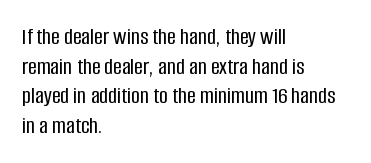
The rag falls on the right side of this text block. This sample uses an upright cut, with every glyph sitting square on the baseline. This sample uses plain, unmodified letter spacing. The strip under each line holds only bare page.
